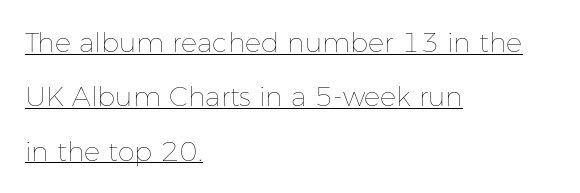
{"italic": "no", "bold": "no", "underline": "yes", "align": "left", "line_spacing": "loose", "line_spacing_ratio": 2.01, "letter_spacing": "normal", "letter_spacing_em": 0.0, "glyph_px": 27}
